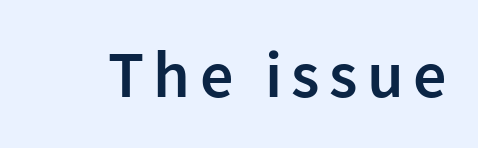
The image shows 66 px semibold sans-serif type, upright; set not underlined; low stroke contrast and a medium x-height.
